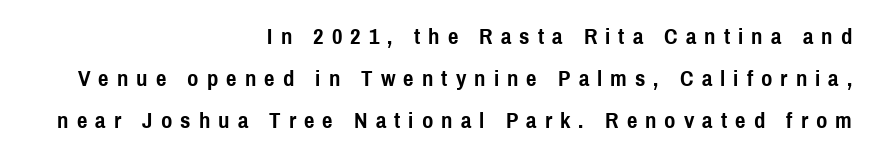
Unmarked baselines from the first word to the last. The typography opts for an upright posture over an oblique one. Compared with typical body copy, the letter spacing here is much looser. Plenty of ink on the page — the face is bold. In CSS terms this would be text-align: right.
